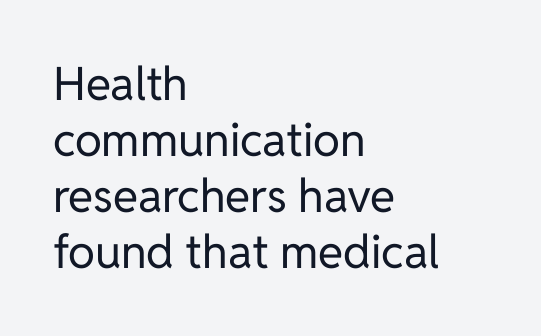
In terms of posture, this sample is upright. The font is comparable to plain body text, perhaps lighter. Nothing sits at the stroke ends, so this counts as sans-serif. Does the copy run flush right? No — it runs flush left.
